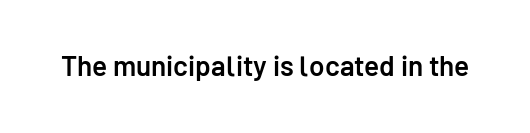
{"serif": "no", "italic": "no", "bold": "semi", "weight": "semibold", "width": "normal", "stroke_contrast": "low", "x_height": "medium", "monospaced": "no", "underline": "no", "letter_spacing": "normal", "letter_spacing_em": 0.0, "glyph_px": 28}
